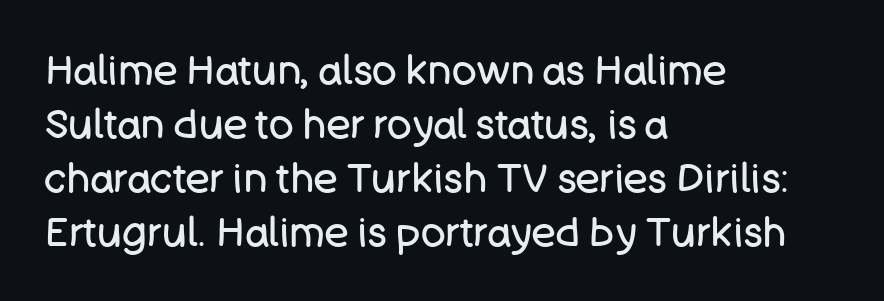
The designer left line spacing at the default. In terms of letterform style, serifs are entirely absent. Do the characters align in a grid? No, the font is proportional. Upright lettering throughout. Observe the ordinary spacing: letters are neighbours, not strangers. The letters look calm and open, with moderate or lighter stems.
